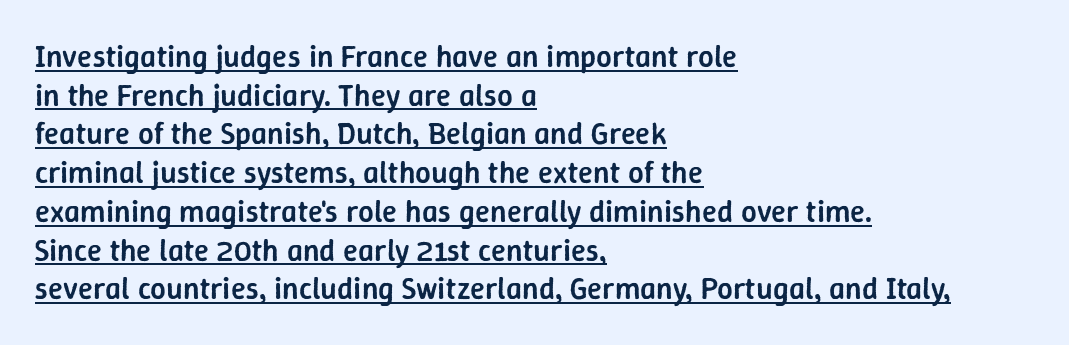
Quick note: underline on. This rendering employs a face without finishing strokes, i.e., a sans-serif. Evenly set lines give the paragraph a standard silhouette. The type is set solid horizontally, with unmodified tracking. Students, this is semibold: more ink than regular, less than bold. Here the designer chose a conventional face with non-uniform glyph widths.
